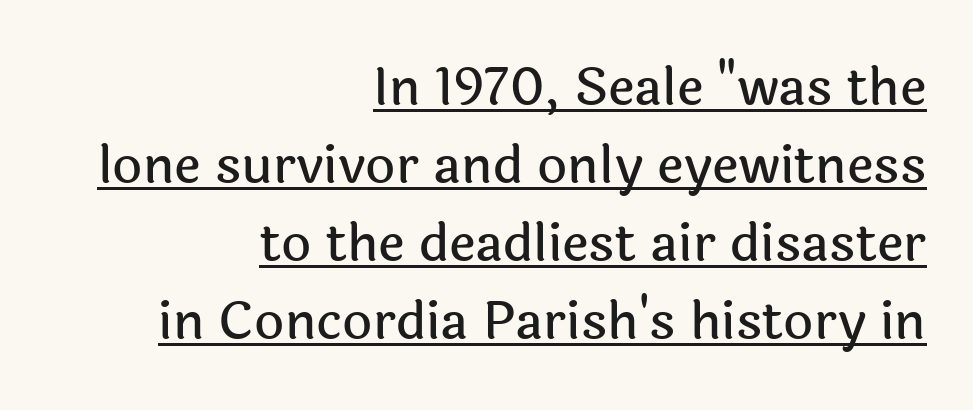
The image shows 52 px sans-serif type, upright; set right-aligned, normal line spacing (1.5x), normal letter spacing, underlined; a medium x-height.
